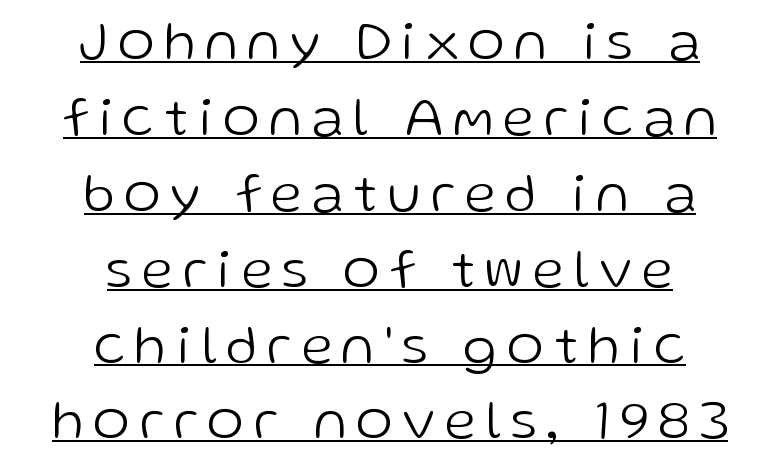
The typeface has the unassuming heft of standard copy or less. The passage shown is typed in a proportional face where columns would drift. Is there an underline? Yes — a line sits under the letters. Characters remain perfectly vertical along every line. The whitespace from short lines is split evenly between both sides.
